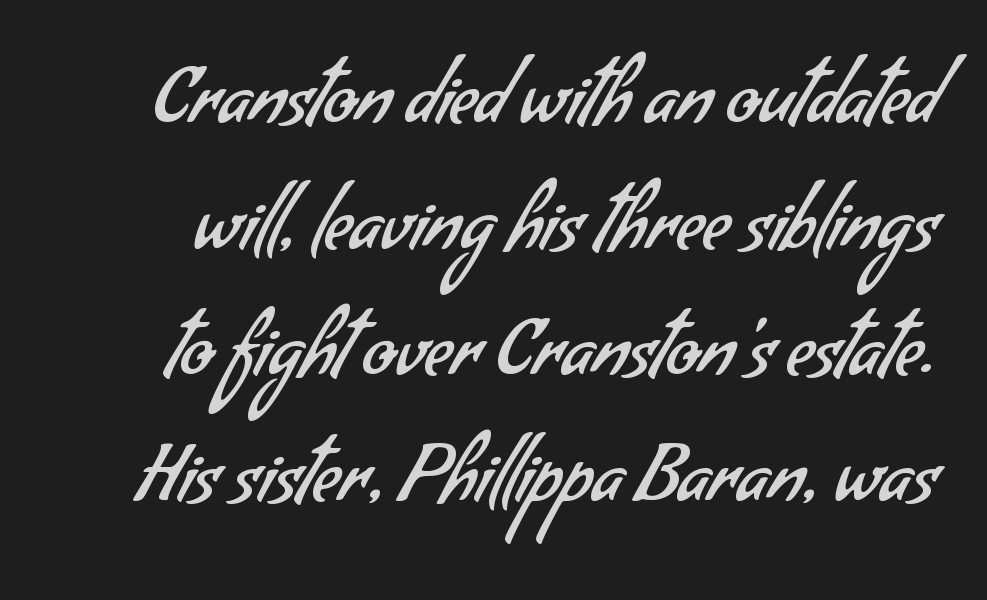
The image shows 76 px regular-weight sans-serif type; set normal line spacing (1.66x), normal letter spacing, not underlined; low stroke contrast and a small x-height.
